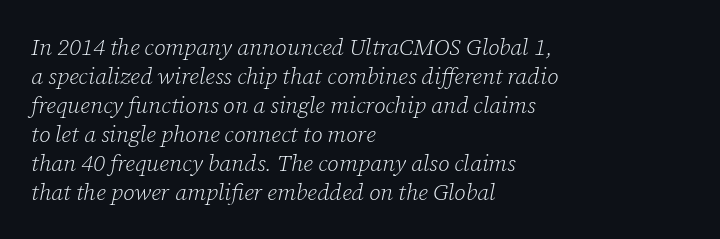
The image shows 23 px text type, italic (leaning right); set left-aligned, normal line spacing (1.26x), normal letter spacing, not underlined.
